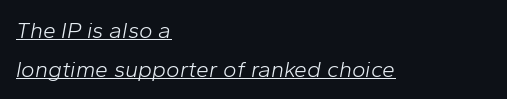
Q: Is the text bold? A: No.
Q: Is the text italic (slanted)? A: Yes, it leans right by about 10 degrees.
Q: Is the text underlined? A: Yes.
Q: How is the paragraph aligned? A: Left-aligned.
Q: Is the spacing between letters normal or unusually wide? A: Normal.
Q: Is the spacing between lines tight, normal or loose? A: Normal.
